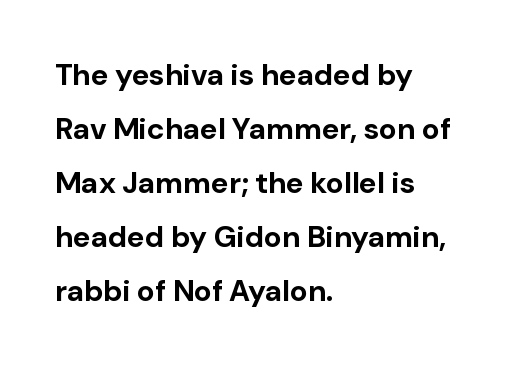
{"serif": "no", "italic": "no", "bold": "yes", "weight": "bold", "width": "normal", "stroke_contrast": "low", "x_height": "medium", "monospaced": "no", "underline": "no", "align": "left", "line_spacing_ratio": 1.8, "letter_spacing": "normal", "letter_spacing_em": 0.0, "glyph_px": 30}
